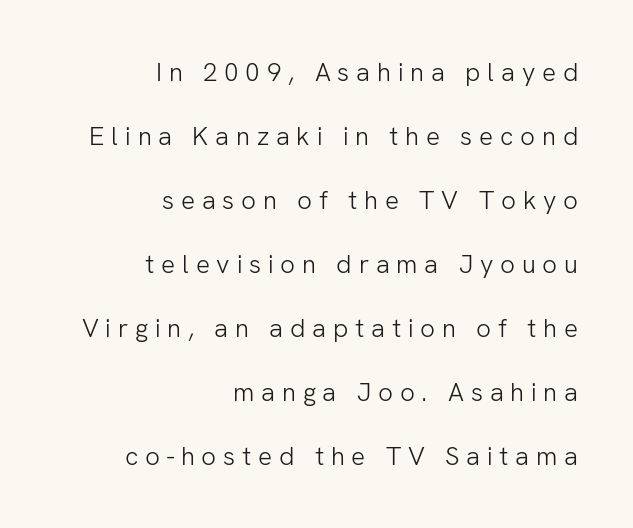
Horizontal bands of white between lines are thick stripes. Observe the wide spacing: letters keep a clear distance from each other. The space directly below the letters is spotless. The typesetter chose a ragged-left arrangement here.
